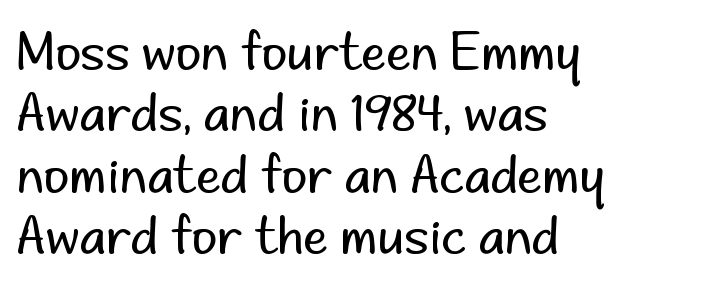
Q: Is the text bold? A: No.
Q: Is the text italic (slanted)? A: No, it is upright.
Q: Is the typeface a serif or a sans-serif typeface? A: Sans-serif.
Q: Is the text underlined? A: No.
Q: How is the paragraph aligned? A: Left-aligned.
Q: Is the spacing between letters normal or unusually wide? A: Normal.
Q: Width (condensed, normal, or wide)? A: Normal.
Q: Stroke contrast? A: Low.
Q: x-height? A: Small.
Q: Monospaced? A: No.
